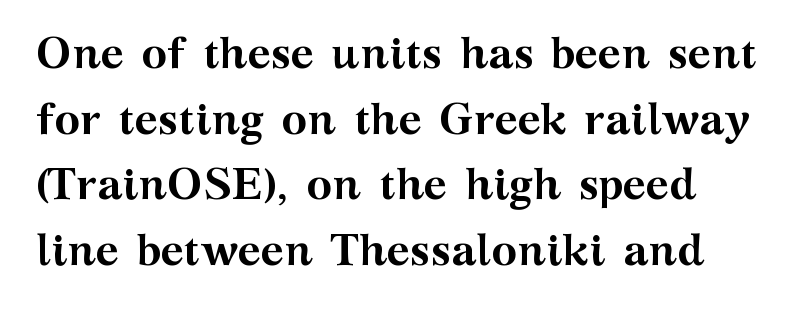
The image shows 44 px semibold, wide serif type, upright; set normal line spacing (1.49x), normal letter spacing, not underlined; medium stroke contrast and a medium x-height.
